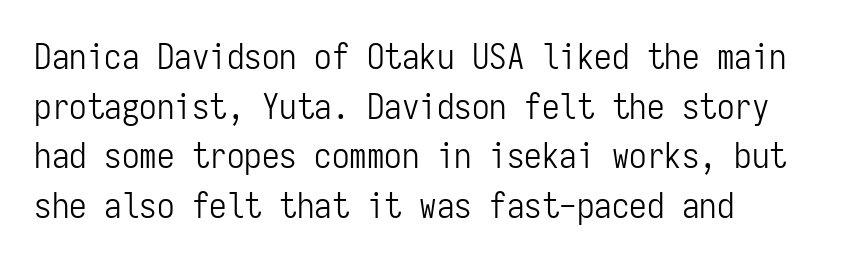
{"serif": "no", "italic": "no", "bold": "no", "weight": "light", "width": "condensed", "stroke_contrast": "low", "x_height": "medium", "monospaced": "yes", "underline": "no", "line_spacing": "normal", "line_spacing_ratio": 1.42, "letter_spacing": "normal", "letter_spacing_em": 0.0, "glyph_px": 35}
